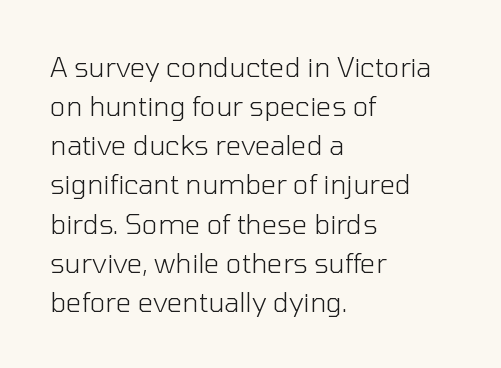
The image shows 27 px text type, upright; set left-aligned, normal line spacing (1.45x), normal letter spacing, not underlined.
